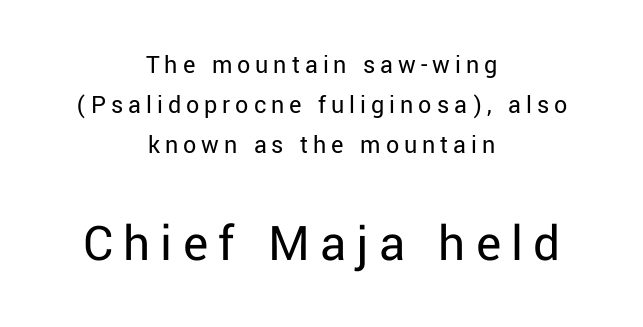
{"serif": "no", "italic": "no", "bold": "no", "weight": "regular", "width": "normal", "stroke_contrast": "low", "x_height": "medium", "monospaced": "no", "underline": "no", "align": "center", "line_spacing": "normal", "line_spacing_ratio": 1.53, "larger_block": "second", "size_ratio": 2.04, "glyph_px": 53}
